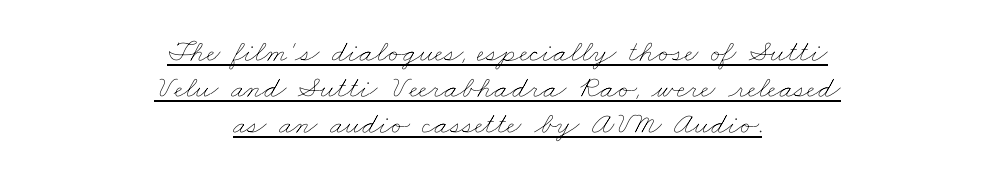
The image shows 31 px thin, wide type; set centered, line spacing 1.16x, normal letter spacing, underlined; low stroke contrast and a small x-height.
